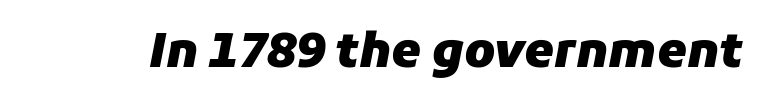
If you drew a line through each stem, it would be angled. The gap between lines stays unmarked. Is this a fixed-width face? No — the glyphs have proportional, varying widths. The strokes are fattened all the way to bold. This rendering leaves character spacing at its baseline value.
